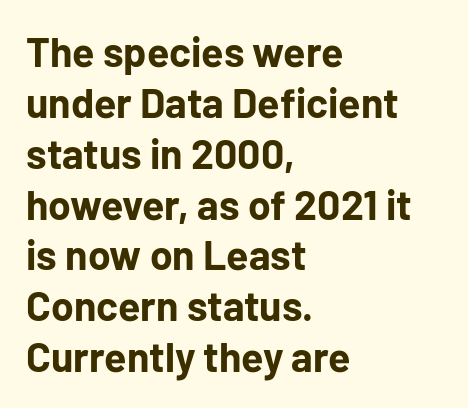
Q: Is the text bold? A: Yes.
Q: Is the text italic (slanted)? A: No, it is upright.
Q: Is the typeface a serif or a sans-serif typeface? A: Sans-serif.
Q: Is the text underlined? A: No.
Q: How is the paragraph aligned? A: Left-aligned.
Q: Is the spacing between letters normal or unusually wide? A: Normal.
Q: Width (condensed, normal, or wide)? A: Normal.
Q: Stroke contrast? A: Low.
Q: x-height? A: Medium.
Q: Monospaced? A: No.
